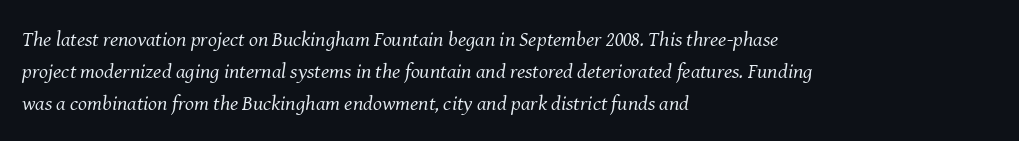
Q: Is the text bold? A: No.
Q: Is the text italic (slanted)? A: Yes, it leans right by about 8 degrees.
Q: Is the text underlined? A: No.
Q: How is the paragraph aligned? A: Left-aligned.
Q: Is the spacing between letters normal or unusually wide? A: Normal.
Q: Is the spacing between lines tight, normal or loose? A: Normal.
